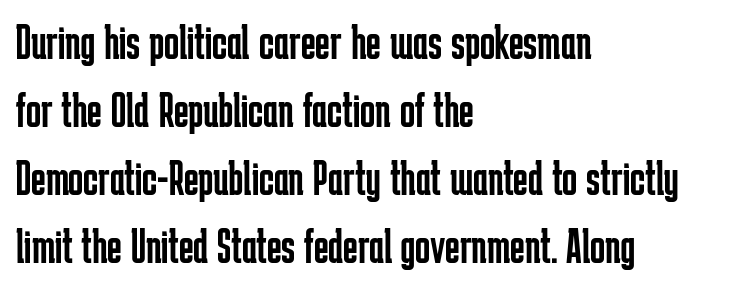
{"serif": "no", "italic": "no", "bold": "no", "weight": "regular", "width": "condensed", "stroke_contrast": "low", "x_height": "medium", "monospaced": "no", "underline": "no", "align": "left", "line_spacing": "normal", "line_spacing_ratio": 1.36, "letter_spacing": "normal", "letter_spacing_em": 0.0, "glyph_px": 50}
